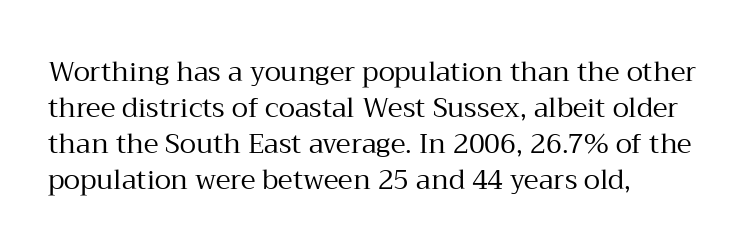
A clean baseline with only descenders dipping below it. The letters stand upright; this is a roman face. The letterforms sit shoulder to shoulder at normal distance. The compositor pushed each line to the left boundary.
